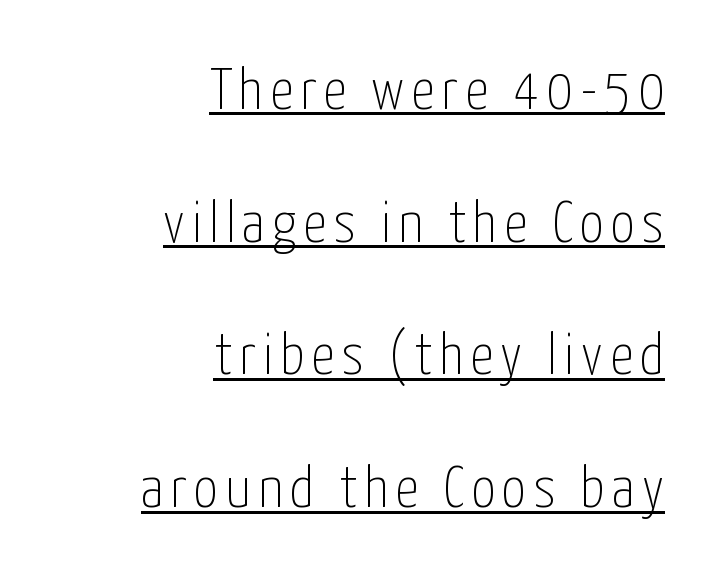
Notice how the stems are strictly vertical — no italics here. Vertical spacing — loose. Each letter keeps its own natural width here, so spacing adapts to shape. Check the space under the baseline: a stroke is drawn there.
